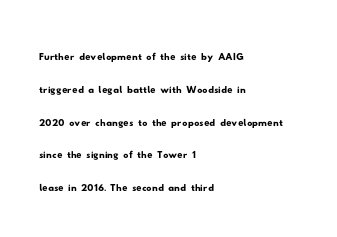
{"underline": "no", "align": "left", "line_spacing": "normal", "line_spacing_ratio": 1.26, "letter_spacing": "normal", "letter_spacing_em": 0.0, "glyph_px": 26}
